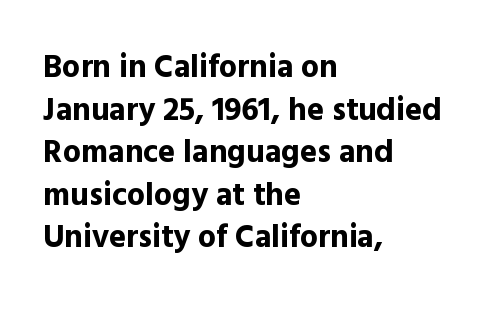
{"serif": "no", "italic": "no", "bold": "yes", "weight": "bold", "width": "normal", "x_height": "medium", "monospaced": "no", "underline": "no", "align": "left", "line_spacing": "normal", "line_spacing_ratio": 1.33, "letter_spacing": "normal", "letter_spacing_em": 0.0, "glyph_px": 32}
